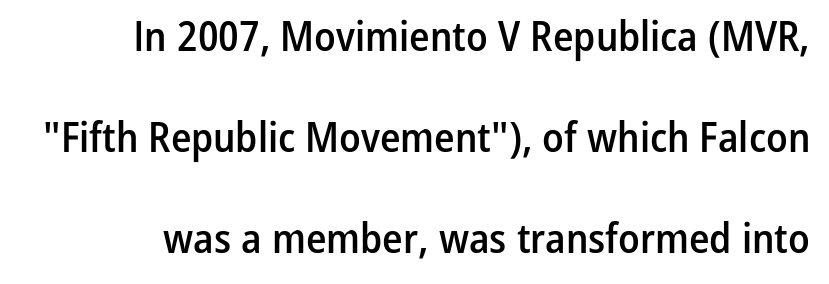
{"serif": "no", "italic": "no", "bold": "semi", "weight": "semibold", "width": "condensed", "stroke_contrast": "low", "x_height": "medium", "monospaced": "no", "underline": "no", "line_spacing": "loose", "line_spacing_ratio": 2.41, "letter_spacing": "normal", "letter_spacing_em": 0.0, "glyph_px": 42}
